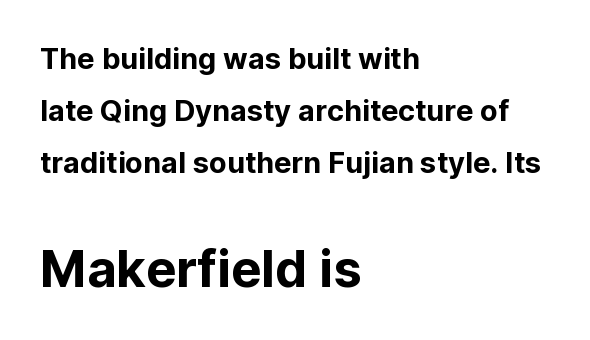
The image shows 51 px sans-serif type, upright; set left-aligned, line spacing 1.79x, normal letter spacing, not underlined; the second (bottom) block is 1.76x larger; low stroke contrast and a medium x-height.
